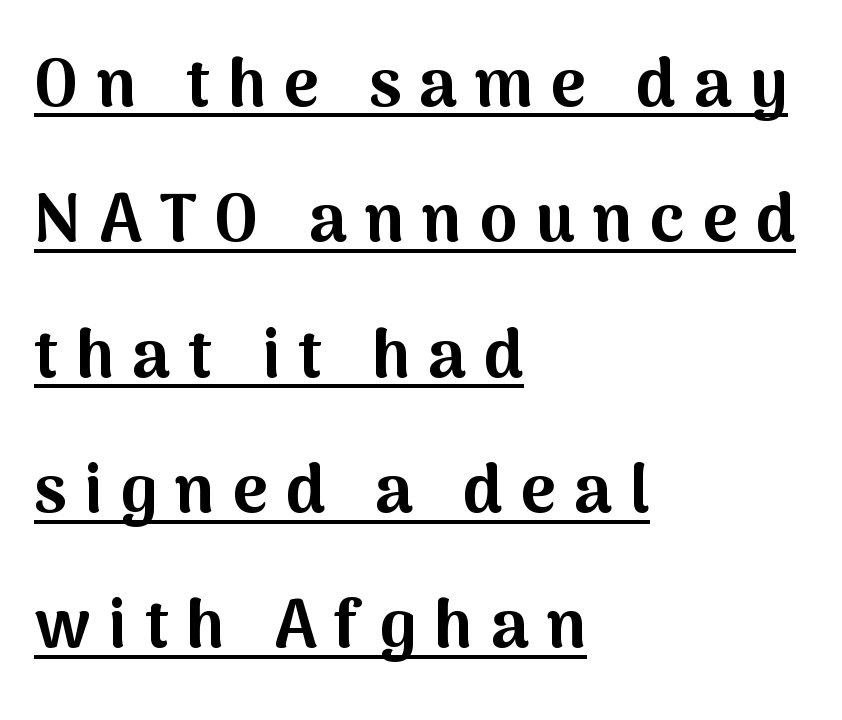
Q: Is the text bold? A: Yes.
Q: Is the text italic (slanted)? A: No, it is upright.
Q: Is the typeface a serif or a sans-serif typeface? A: Sans-serif.
Q: Is the text underlined? A: Yes.
Q: How is the paragraph aligned? A: Left-aligned.
Q: Is the spacing between letters normal or unusually wide? A: Unusually wide.
Q: Is the spacing between lines tight, normal or loose? A: Loose.
Q: Width (condensed, normal, or wide)? A: Normal.
Q: Stroke contrast? A: Medium.
Q: x-height? A: Medium.
Q: Monospaced? A: No.
